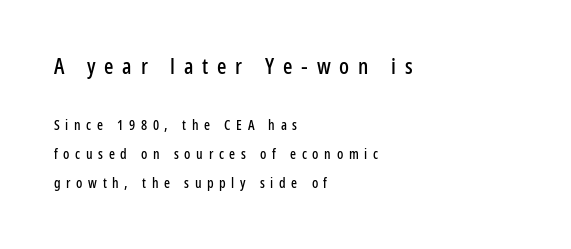
{"italic": "no", "underline": "no", "align": "left", "line_spacing": "loose", "line_spacing_ratio": 2.06, "letter_spacing": "wide", "letter_spacing_em": 0.4, "larger_block": "first", "size_ratio": 1.57, "glyph_px": 22}
